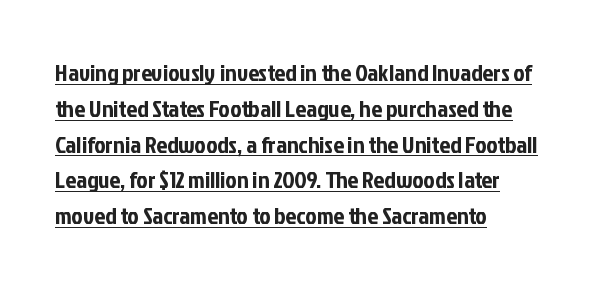
Does the copy run flush right? No — it runs flush left. Default kerning and tracking; the words read as compact shapes. The typography opts for an upright posture over an oblique one. The rows are spaced the way most documents space them.
